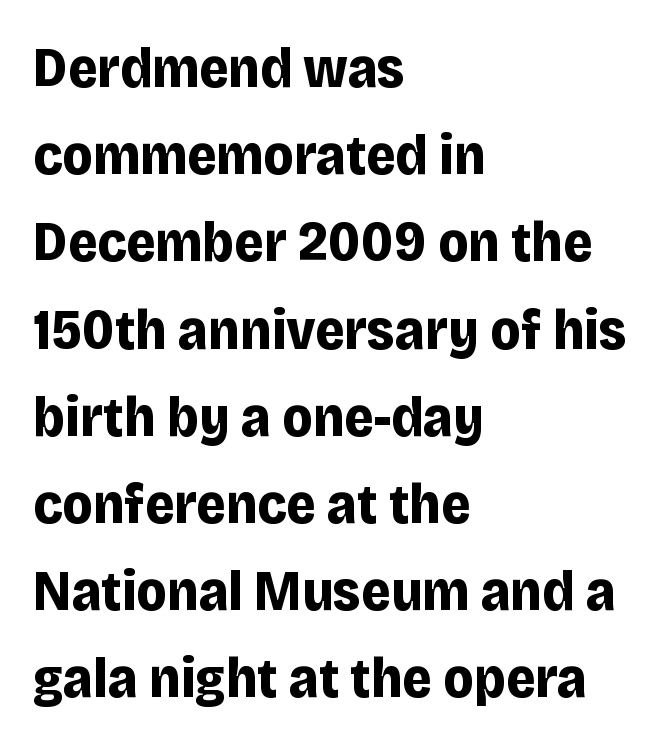
The image shows 57 px bold sans-serif type, upright; set left-aligned, normal line spacing (1.53x), normal letter spacing, not underlined; low stroke contrast and a large x-height.
